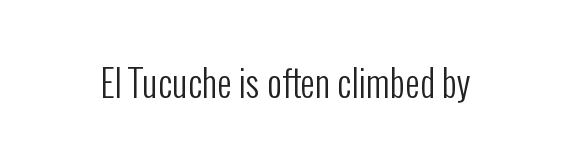
What kind of face is this? One without serifs — a sans. Type without underlining. Unlike italic type, these characters show no tilt at all. Here the glyphs are tracked normally, forming tight word shapes. On a weight scale, this lands at 450 or below. The letters advance in unequal steps, a hallmark of proportional type.
